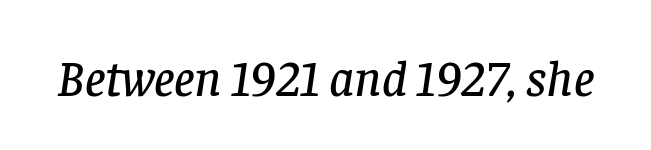
Every character sits at an angle, as italics do. In terms of letterform style, serifs are clearly present. The gap between lines stays unmarked. Character widths vary here, with narrow letters taking less room than wide ones. In terms of letterspacing, this is plain default setting.
